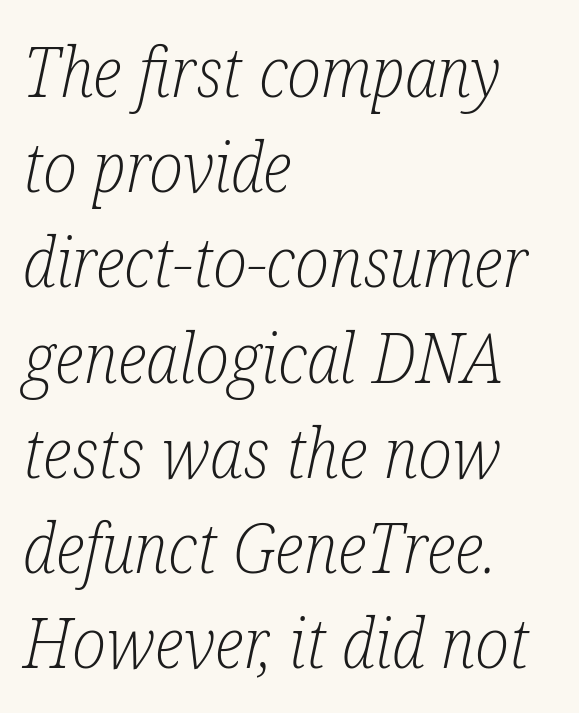
The image shows 69 px light, condensed serif type, italic (leaning right); set left-aligned, normal line spacing (1.38x), normal letter spacing, not underlined; low stroke contrast and a medium x-height.
